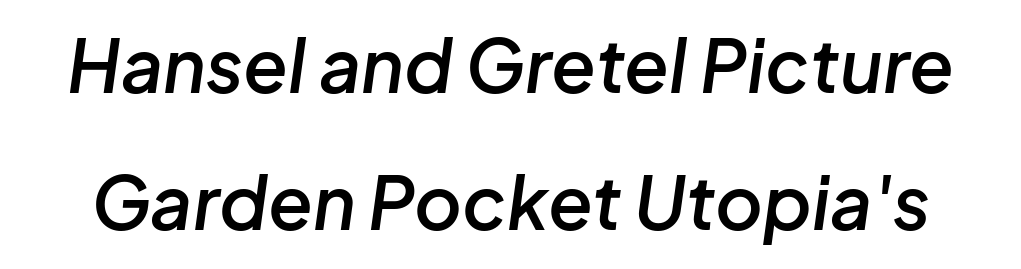
In terms of letterspacing, this is plain default setting. The face used here is proportionally spaced, like ordinary book or web type. The glyphs are unaccompanied by any horizontal stroke below them. The lettering tilts uniformly, giving the passage an italic look. The glyphs have the mass of a demibold cut, below bold.
